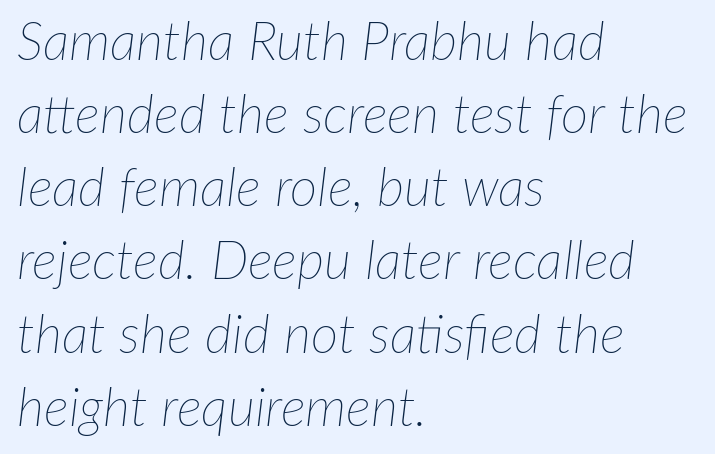
{"italic": "yes", "lean": "right", "slant_degrees": 7, "bold": "no", "weight": "thin", "width": "normal", "stroke_contrast": "low", "x_height": "medium", "monospaced": "no", "underline": "no", "align": "left", "line_spacing": "normal", "line_spacing_ratio": 1.38, "letter_spacing": "normal", "letter_spacing_em": 0.0, "glyph_px": 53}
